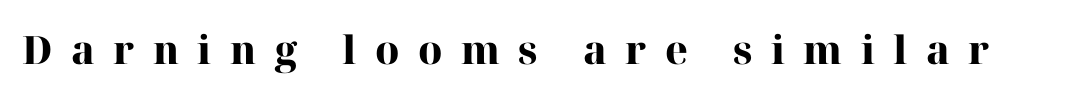
{"serif": "yes", "italic": "no", "bold": "yes", "weight": "heavy", "width": "normal", "stroke_contrast": "high", "x_height": "medium", "monospaced": "no", "underline": "no", "letter_spacing": "wide", "letter_spacing_em": 0.47, "glyph_px": 39}
